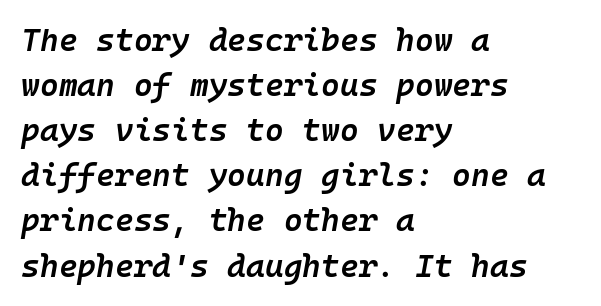
The image shows 32 px semibold type, italic (leaning right), monospaced; set left-aligned, normal line spacing (1.41x), normal letter spacing, not underlined; low stroke contrast and a medium x-height.
